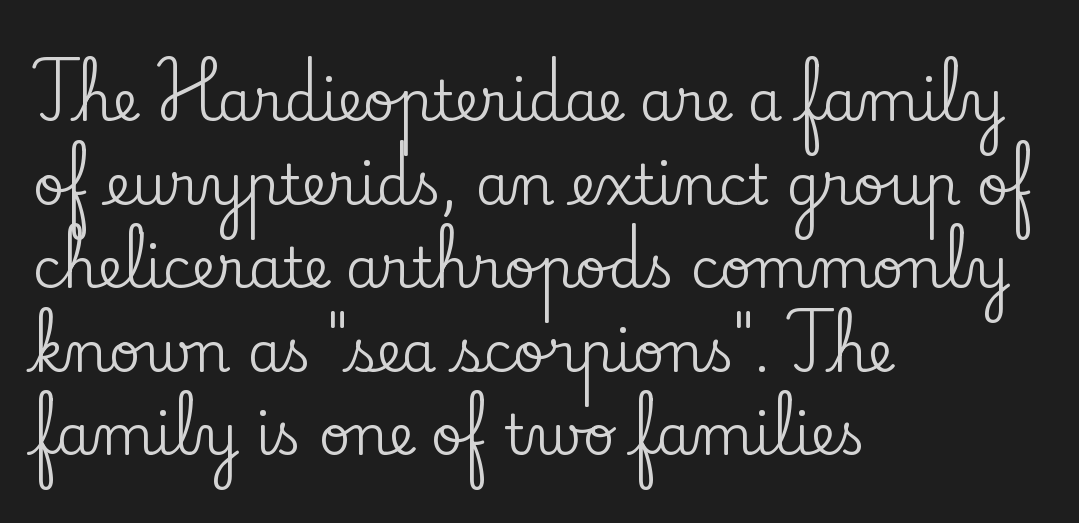
How are the letters spaced? Ordinarily, with no added tracking. Characters remain perfectly vertical along every line. To sum up the face: it has serifs. A typesetter would call this proportional, since set widths differ per character. The strip under each line holds only bare page. Does the copy run flush right? No — it runs flush left.
